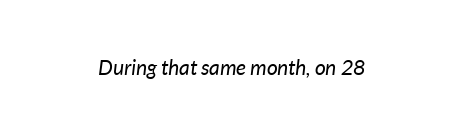
Q: Is the text bold? A: No.
Q: Is the text italic (slanted)? A: Yes, it leans right by about 7 degrees.
Q: Is the text underlined? A: No.
Q: Is the spacing between letters normal or unusually wide? A: Normal.
